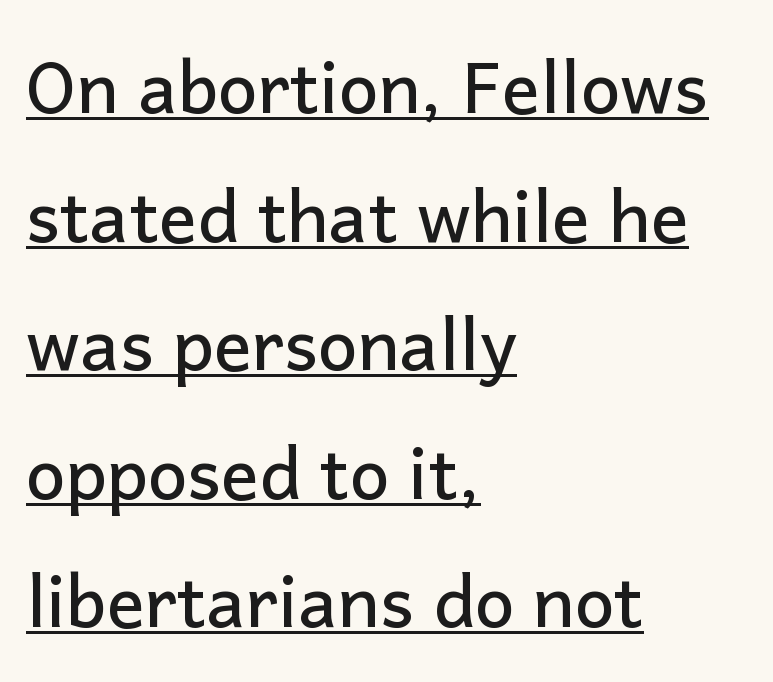
Q: Is the text italic (slanted)? A: No, it is upright.
Q: Is the typeface a serif or a sans-serif typeface? A: Sans-serif.
Q: Is the text underlined? A: Yes.
Q: How is the paragraph aligned? A: Left-aligned.
Q: Is the spacing between letters normal or unusually wide? A: Normal.
Q: Width (condensed, normal, or wide)? A: Normal.
Q: Stroke contrast? A: Low.
Q: x-height? A: Medium.
Q: Monospaced? A: No.
